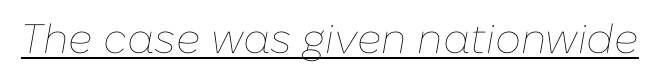
The image shows 41 px thin type, italic (leaning right); set normal letter spacing, underlined; low stroke contrast and a medium x-height.
